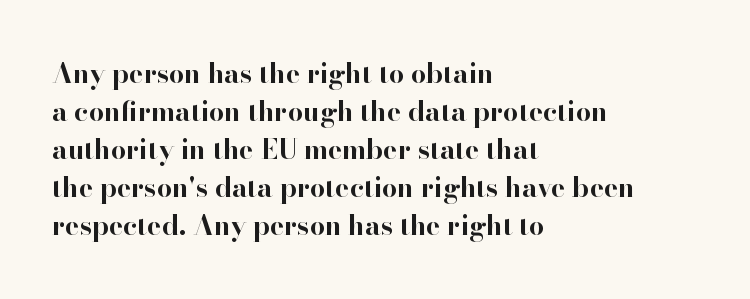
Q: Is the text bold? A: Yes.
Q: Is the text italic (slanted)? A: No, it is upright.
Q: Is the text underlined? A: No.
Q: How is the paragraph aligned? A: Left-aligned.
Q: Is the spacing between letters normal or unusually wide? A: Normal.
Q: Is the spacing between lines tight, normal or loose? A: Normal.
